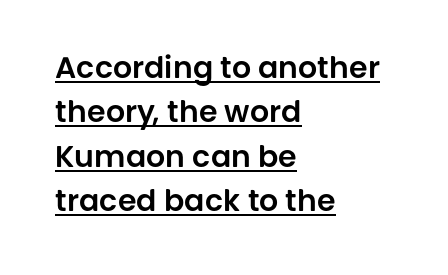
{"serif": "no", "italic": "no", "width": "normal", "stroke_contrast": "low", "x_height": "large", "monospaced": "no", "underline": "yes", "align": "left", "line_spacing": "normal", "line_spacing_ratio": 1.48, "letter_spacing": "normal", "letter_spacing_em": 0.0, "glyph_px": 30}
